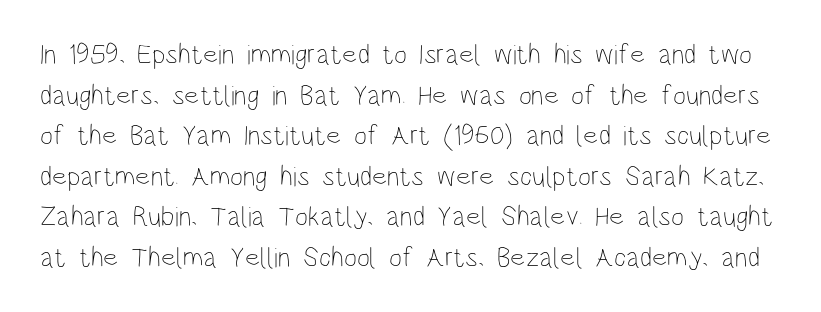
{"italic": "no", "bold": "no", "weight": "thin", "width": "condensed", "stroke_contrast": "low", "x_height": "large", "monospaced": "no", "underline": "no", "line_spacing": "normal", "line_spacing_ratio": 1.45, "letter_spacing": "normal", "letter_spacing_em": 0.0, "glyph_px": 28}
